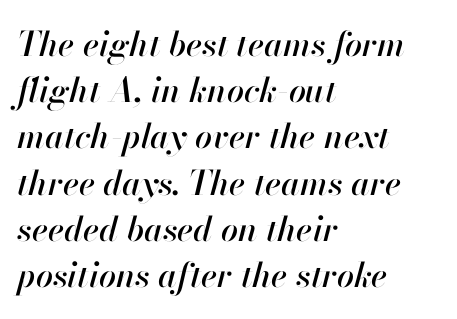
Quick note: underline off. A typesetter would call this zero additional tracking. The passage shown leans; its letterforms are oblique. Horizontal alignment here is leftward, the default for most running prose. Compared with typical paragraphs, the rows here are spaced about the same.
